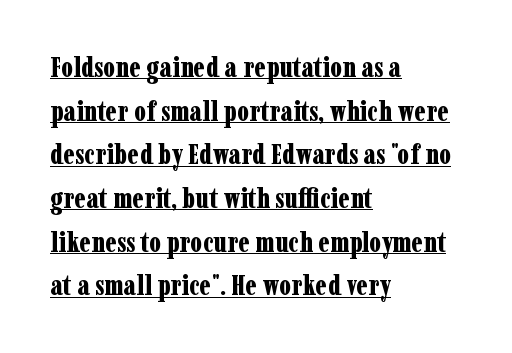
The image shows 28 px bold, condensed serif type, upright; set left-aligned, normal line spacing (1.56x), normal letter spacing, underlined; low stroke contrast and a medium x-height.
